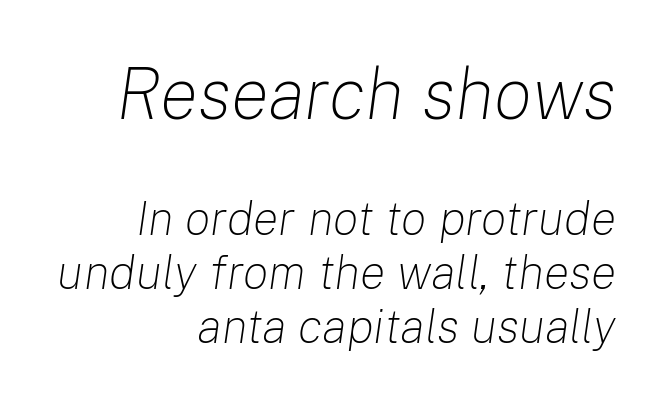
{"italic": "yes", "lean": "right", "slant_degrees": 8, "bold": "no", "weight": "light", "width": "normal", "stroke_contrast": "low", "x_height": "medium", "monospaced": "no", "underline": "no", "align": "right", "line_spacing": "tight", "line_spacing_ratio": 1.13, "letter_spacing": "normal", "letter_spacing_em": 0.0, "larger_block": "first", "size_ratio": 1.5, "glyph_px": 72}
